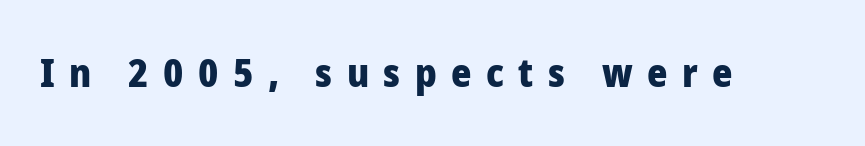
The image shows 39 px heavy sans-serif type, upright; set unusually wide letter spacing (+0.37 em), not underlined; low stroke contrast and a medium x-height.
